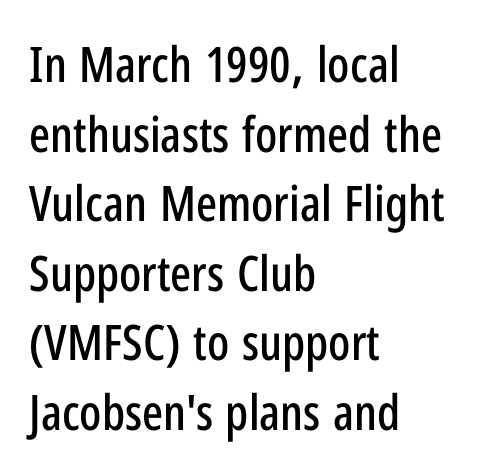
{"serif": "no", "italic": "no", "width": "condensed", "stroke_contrast": "low", "x_height": "medium", "monospaced": "no", "underline": "no", "align": "left", "line_spacing": "normal", "line_spacing_ratio": 1.42, "letter_spacing": "normal", "letter_spacing_em": 0.0, "glyph_px": 49}
